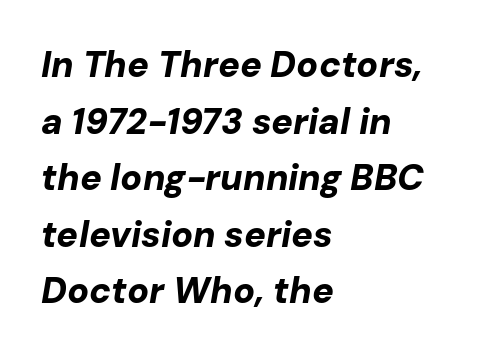
The rendering uses a moderate line-height, typical for paragraphs. Typesetter's note: full bold, strokes at maximum text heaviness. Slant detected: the letters are inclined. Left-aligned paragraph, ragged on the right. The letters advance in unequal steps, a hallmark of proportional type.
